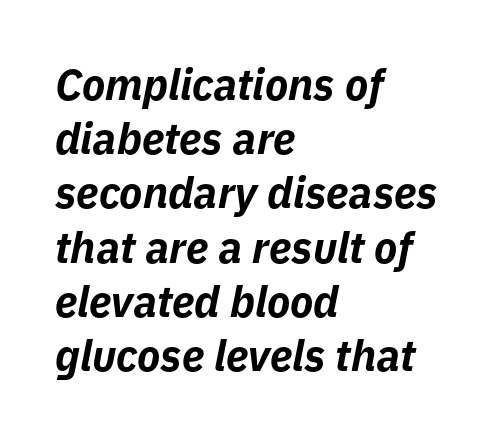
The image shows 43 px bold type, italic (leaning right); set left-aligned, normal line spacing (1.26x), normal letter spacing, not underlined; low stroke contrast and a medium x-height.
